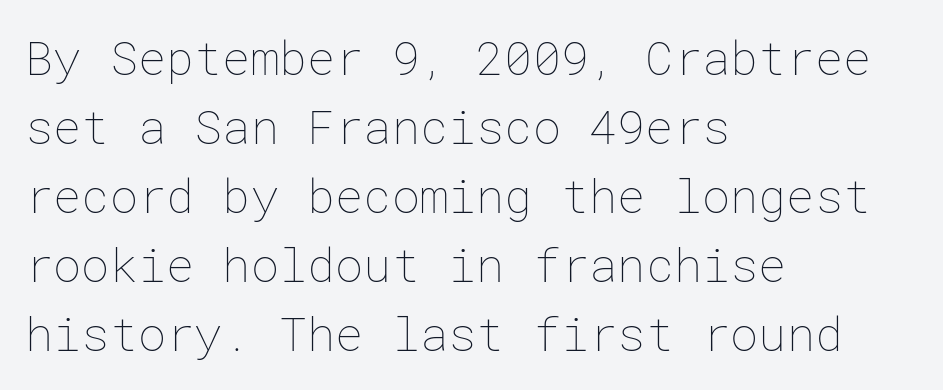
The image shows 47 px thin type, upright; set left-aligned, normal line spacing (1.47x), normal letter spacing, not underlined; low stroke contrast and a medium x-height.
